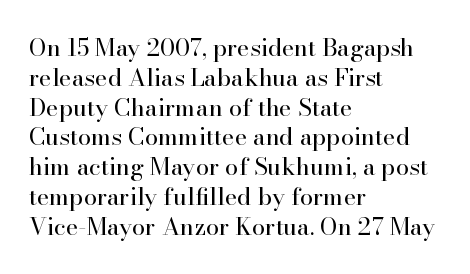
The image shows 24 px text type, upright; set left-aligned, line spacing 1.24x, normal letter spacing, not underlined.
